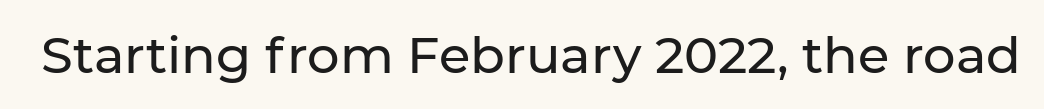
Spacing between characters is what you'd get straight out of the box. The glyphs are unaccompanied by any horizontal stroke below them. Upright lettering throughout. Observe the absence of serifs on each vertical stroke in this sample. Think of a printed novel: that variable character pitch is what you see here.
